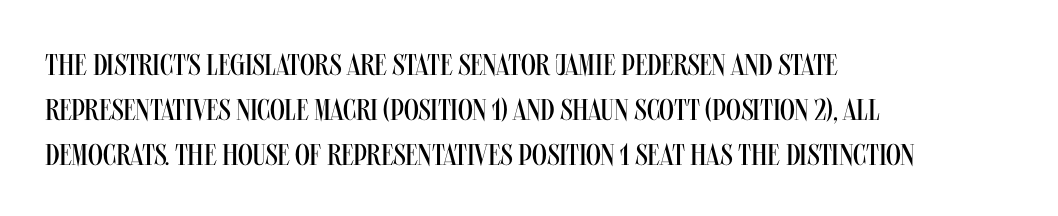
{"serif": "no", "italic": "no", "bold": "no", "weight": "regular", "width": "condensed", "stroke_contrast": "medium", "x_height": "large", "monospaced": "no", "underline": "no", "align": "left", "line_spacing": "normal", "line_spacing_ratio": 1.5, "letter_spacing": "normal", "letter_spacing_em": 0.0, "glyph_px": 30}
